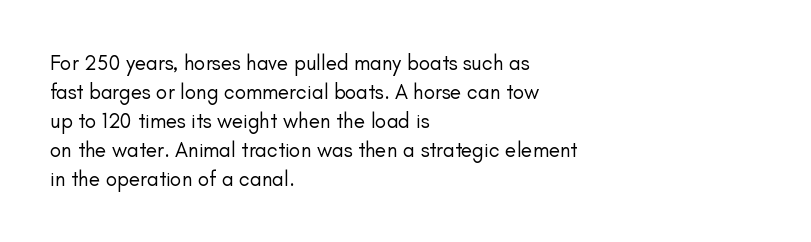
The image shows 21 px text type, upright; set left-aligned, normal line spacing (1.38x), normal letter spacing, not underlined.
